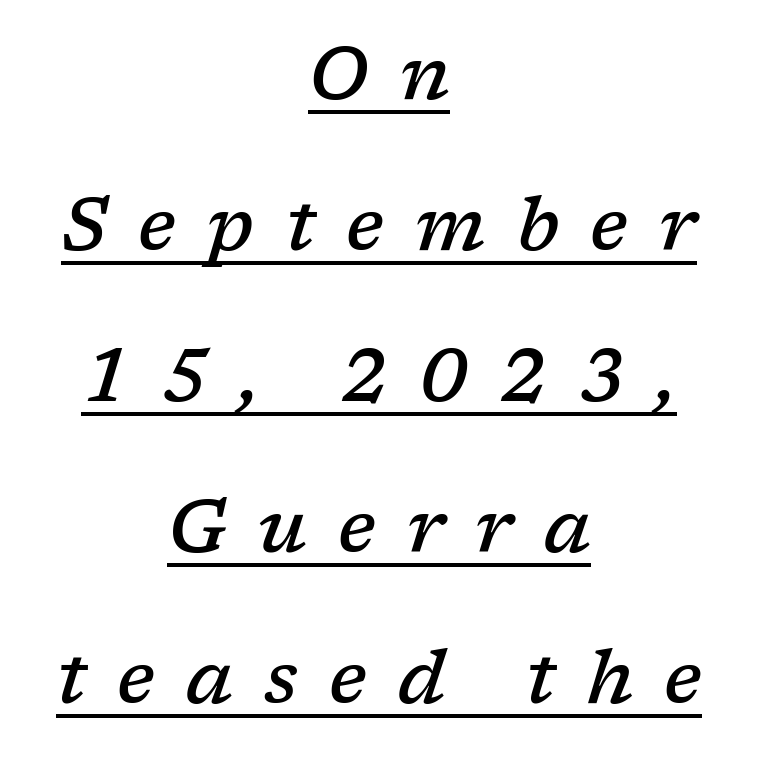
Stroke thickness is moderately raised; the sample reads as semibold. Is the block centered? Yes — each line is placed symmetrically about the middle. Notice the wide empty band between every row — that's loose leading. Words appear elongated and porous because spacing is wide. Is this a sans? No — the strokes have serifs.
